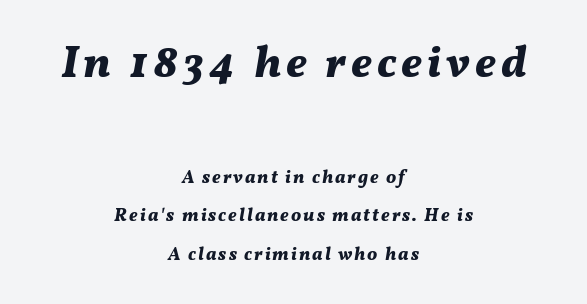
The image shows 44 px bold type, italic (leaning right); set centered, loose line spacing (2.15x), not underlined; the first (top) block is 2.44x larger; medium stroke contrast and a medium x-height.
